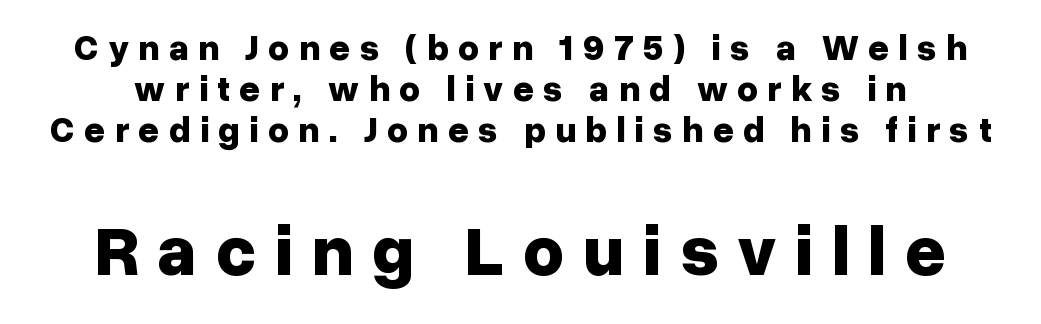
{"serif": "no", "italic": "no", "bold": "yes", "weight": "bold", "width": "normal", "stroke_contrast": "low", "x_height": "medium", "monospaced": "no", "underline": "no", "line_spacing": "tight", "line_spacing_ratio": 1.14, "letter_spacing": "wide", "letter_spacing_em": 0.26, "larger_block": "second", "size_ratio": 1.97, "glyph_px": 71}
